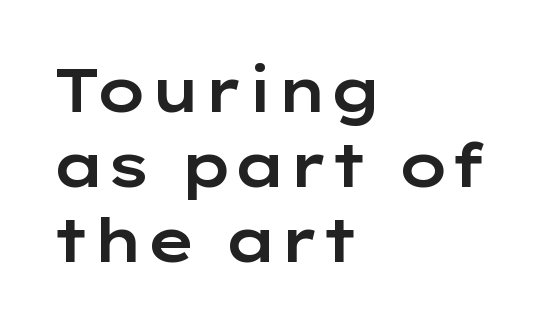
{"serif": "no", "italic": "no", "width": "wide", "stroke_contrast": "low", "x_height": "medium", "monospaced": "no", "underline": "no", "align": "left", "line_spacing": "normal", "line_spacing_ratio": 1.25, "letter_spacing": "normal", "letter_spacing_em": 0.0, "glyph_px": 60}
